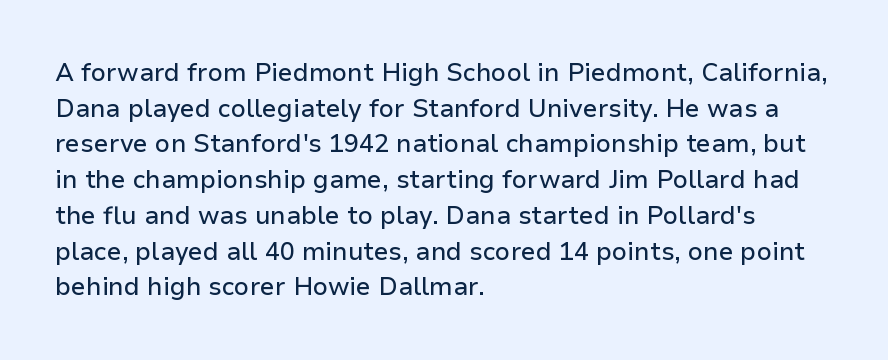
{"italic": "no", "underline": "no", "align": "left", "line_spacing": "normal", "line_spacing_ratio": 1.43, "letter_spacing": "normal", "letter_spacing_em": 0.0, "glyph_px": 25}
